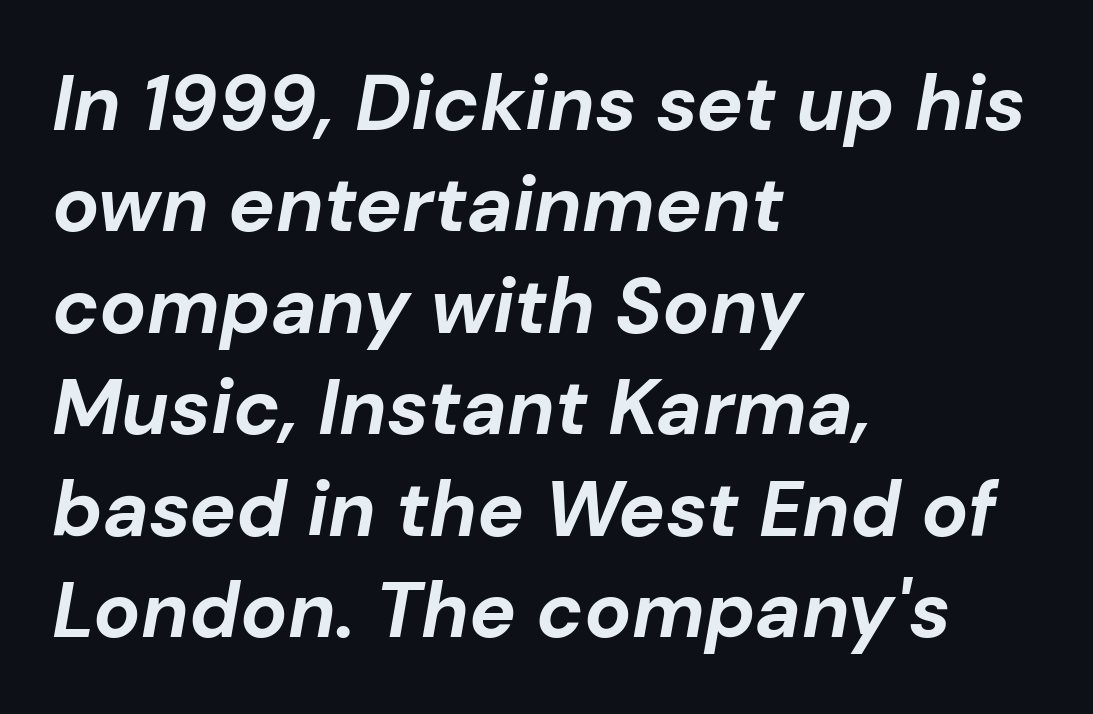
{"italic": "yes", "lean": "right", "slant_degrees": 10, "bold": "yes", "weight": "bold", "width": "normal", "stroke_contrast": "low", "x_height": "medium", "monospaced": "no", "underline": "no", "align": "left", "line_spacing": "normal", "line_spacing_ratio": 1.3, "letter_spacing": "normal", "letter_spacing_em": 0.0, "glyph_px": 78}
